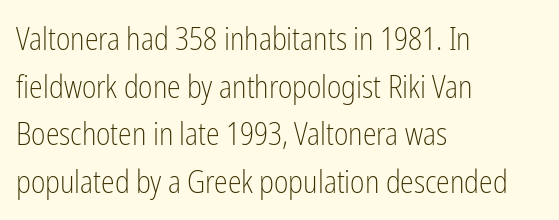
{"serif": "no", "italic": "no", "bold": "no", "weight": "light", "width": "condensed", "stroke_contrast": "low", "x_height": "medium", "monospaced": "no", "underline": "no", "align": "left", "line_spacing": "normal", "line_spacing_ratio": 1.54, "letter_spacing": "normal", "letter_spacing_em": 0.0, "glyph_px": 31}
